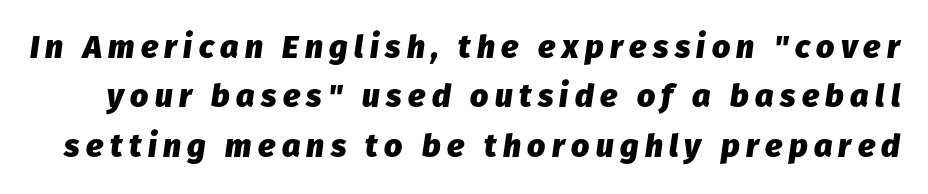
The image shows 32 px heavy type, italic (leaning right); set normal line spacing (1.54x), unusually wide letter spacing (+0.2 em), not underlined; low stroke contrast and a medium x-height.
